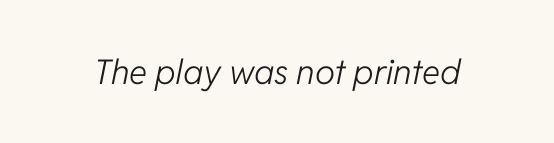
The image shows 34 px light type, italic (leaning right); set normal letter spacing, not underlined; low stroke contrast and a medium x-height.
